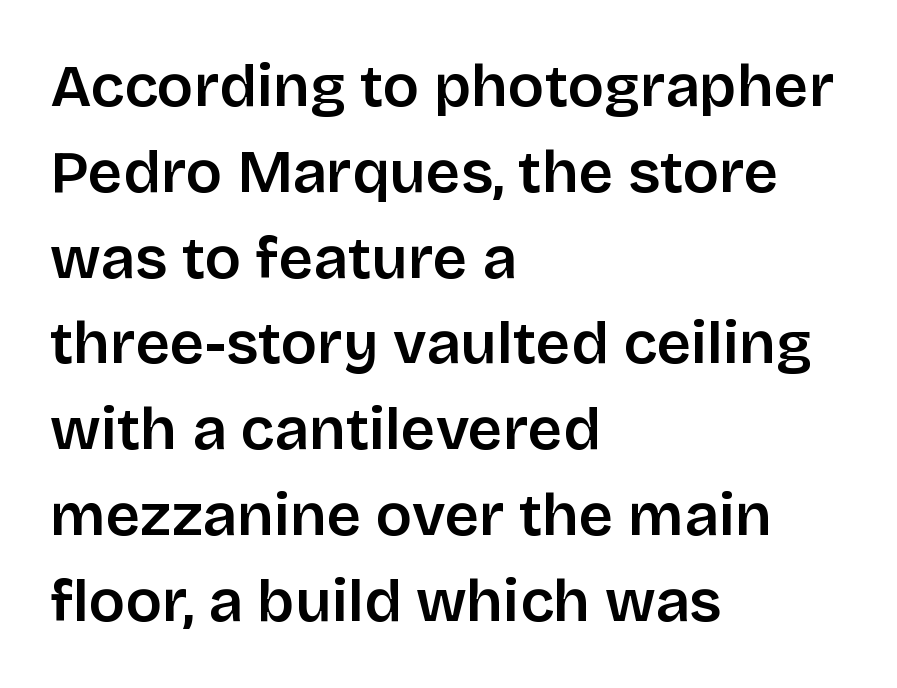
Nothing unusual about the tracking: characters are spaced as the font intends. The typeface chosen for these lines omits serifs. Summary of weight: moderately heavy, a semibold. Do the characters align in a grid? No, the font is proportional.
